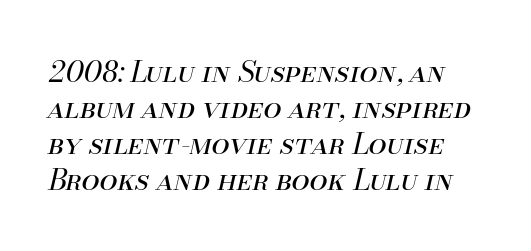
The rendering applies a slant to the glyphs. Descenders are the only things crossing below the line. There is no visible air inserted between adjacent glyphs. No chunkiness to these letters — they're not bold. A typesetter would call this proportional, since set widths differ per character.
